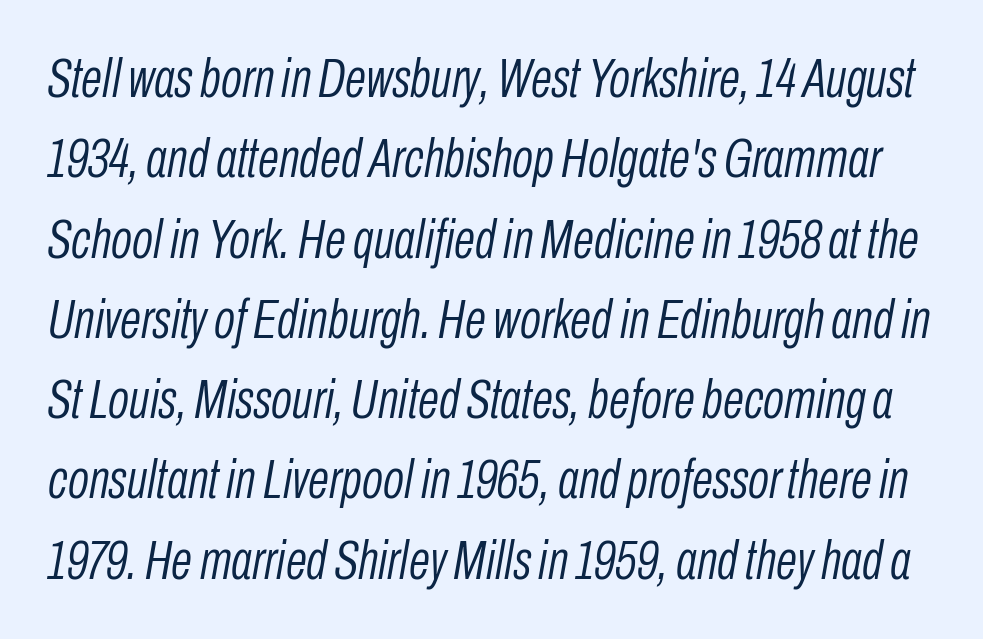
Q: Is the text bold? A: No.
Q: Is the text italic (slanted)? A: Yes, it leans right by about 10 degrees.
Q: Is the text underlined? A: No.
Q: Is the spacing between letters normal or unusually wide? A: Normal.
Q: Is the spacing between lines tight, normal or loose? A: Normal.
Q: Width (condensed, normal, or wide)? A: Condensed.
Q: Stroke contrast? A: Low.
Q: x-height? A: Medium.
Q: Monospaced? A: No.
